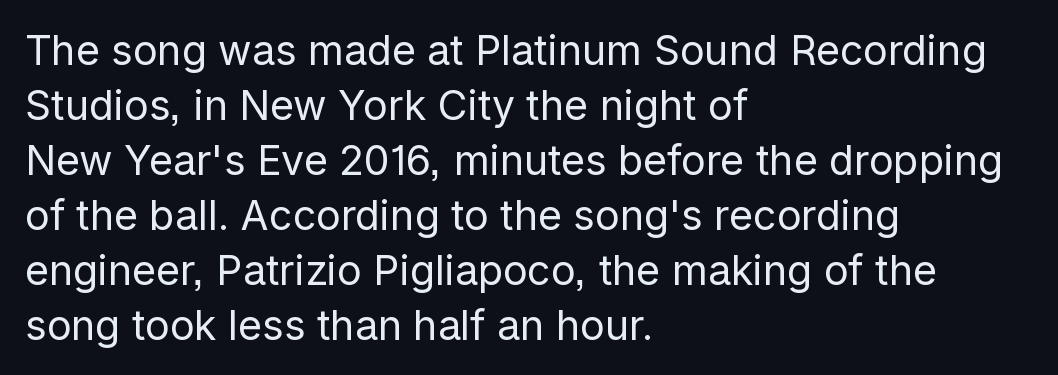
Typographically, this falls in the sans-serif category. This sample uses plain, unmodified letter spacing. Regular leading. Casual observation: everything's shoved over to the left. These lines were composed using upright roman letters.
